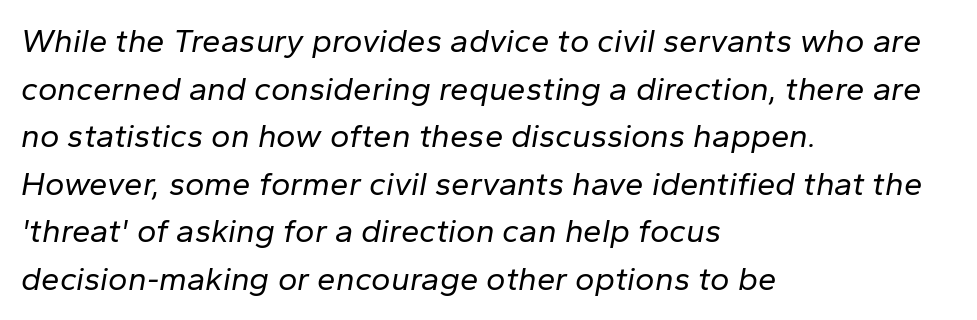
The image shows 33 px regular-weight type, italic (leaning right); set left-aligned, normal line spacing (1.44x), normal letter spacing, not underlined; low stroke contrast and a medium x-height.
